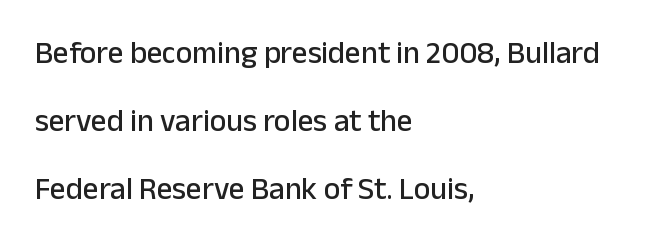
Looks like regular typesetting: each glyph gets only the width it needs. Between one letter and the next there's only the usual sliver of space. Airy leading. The words here are not underlined. The rendering shows plain stroke endings on the letterforms — a sans-serif design.
